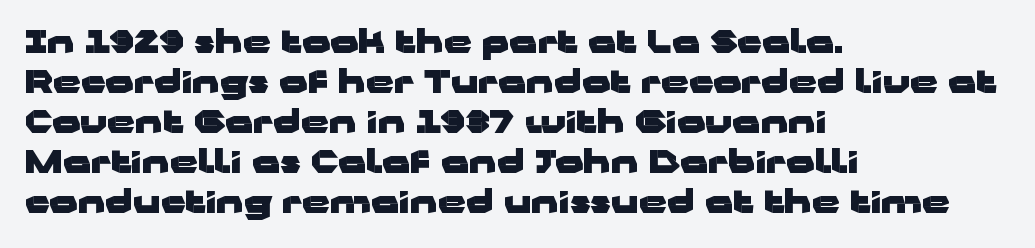
Q: Is the text bold? A: Yes.
Q: Is the text italic (slanted)? A: No, it is upright.
Q: Is the typeface a serif or a sans-serif typeface? A: Sans-serif.
Q: Is the text underlined? A: No.
Q: How is the paragraph aligned? A: Left-aligned.
Q: Is the spacing between letters normal or unusually wide? A: Normal.
Q: Is the spacing between lines tight, normal or loose? A: Normal.
Q: Width (condensed, normal, or wide)? A: Wide.
Q: Stroke contrast? A: Low.
Q: x-height? A: Medium.
Q: Monospaced? A: No.
